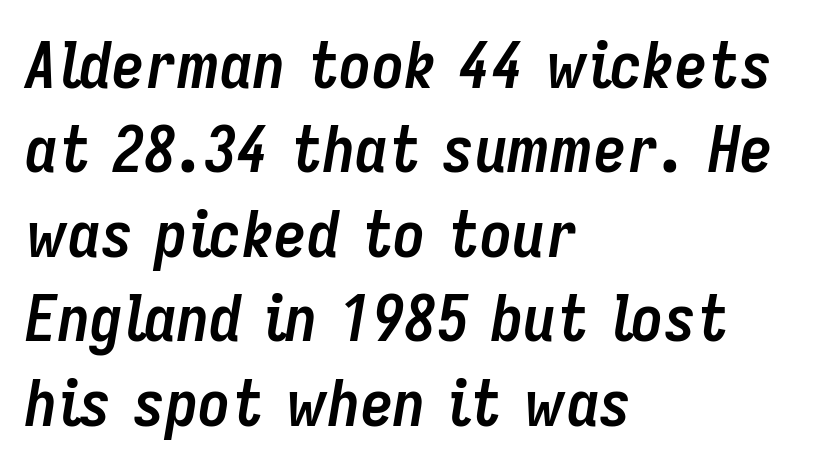
Q: Is the text bold? A: Yes.
Q: Is the text italic (slanted)? A: Yes, it leans right by about 9 degrees.
Q: Is the text underlined? A: No.
Q: How is the paragraph aligned? A: Left-aligned.
Q: Is the spacing between letters normal or unusually wide? A: Normal.
Q: Is the spacing between lines tight, normal or loose? A: Normal.
Q: Width (condensed, normal, or wide)? A: Condensed.
Q: Stroke contrast? A: Low.
Q: x-height? A: Medium.
Q: Monospaced? A: No.
